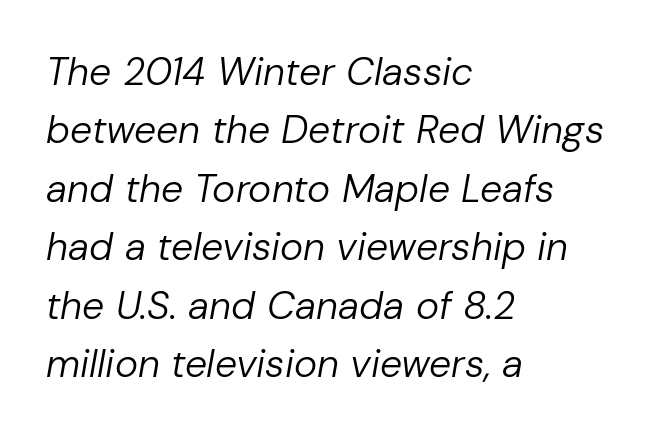
The image shows 39 px regular-weight type, italic (leaning right); set left-aligned, normal line spacing (1.5x), normal letter spacing, not underlined; low stroke contrast and a medium x-height.
